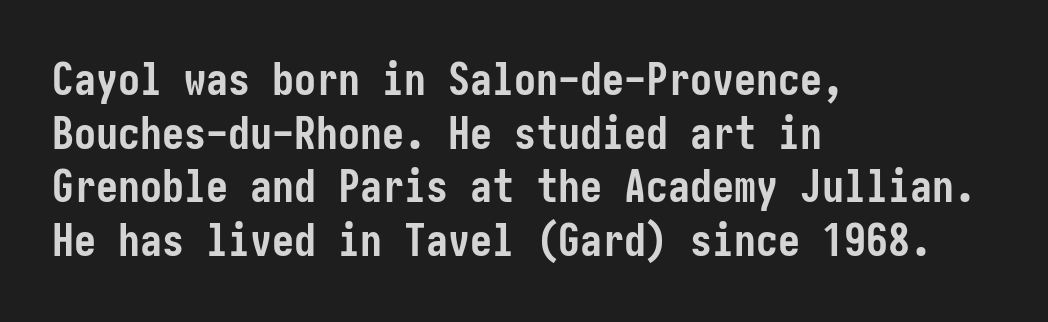
{"serif": "no", "italic": "no", "bold": "yes", "weight": "semibold", "width": "condensed", "stroke_contrast": "low", "x_height": "medium", "underline": "no", "align": "left", "line_spacing_ratio": 1.22, "letter_spacing": "normal", "letter_spacing_em": 0.0, "glyph_px": 44}
